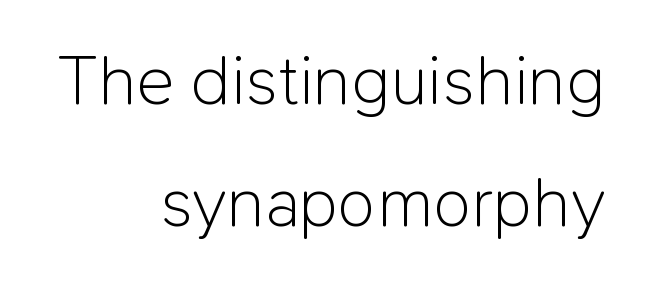
{"serif": "no", "italic": "no", "bold": "no", "weight": "light", "width": "normal", "stroke_contrast": "low", "x_height": "medium", "monospaced": "no", "underline": "no", "align": "right", "line_spacing_ratio": 1.74, "letter_spacing": "normal", "letter_spacing_em": 0.0, "glyph_px": 70}
